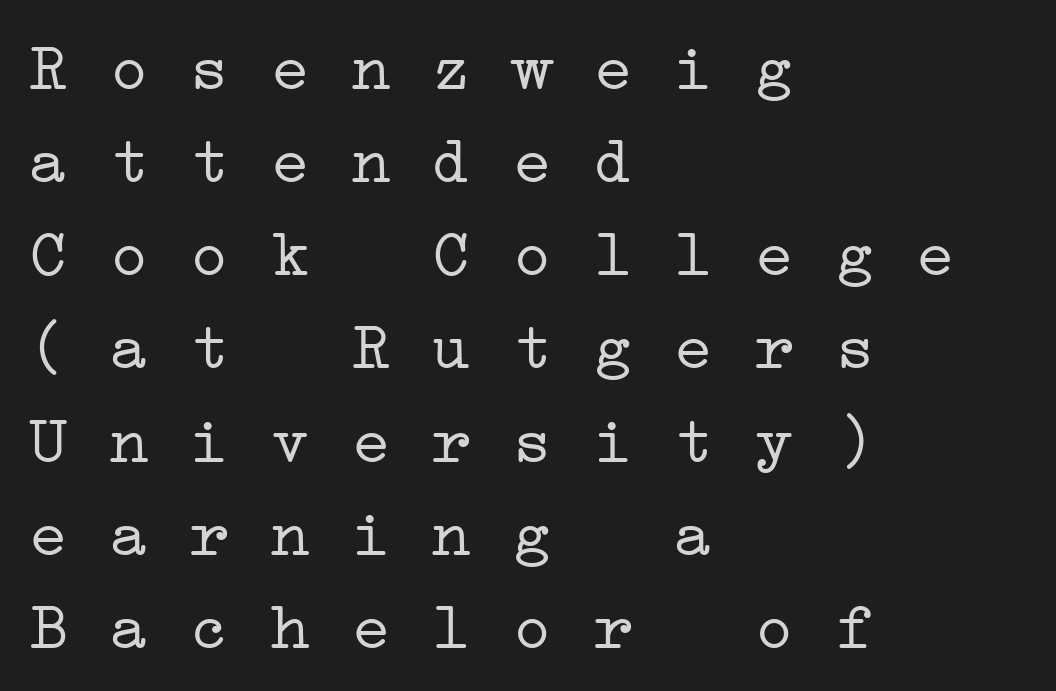
{"serif": "yes", "bold": "no", "weight": "light", "width": "wide", "stroke_contrast": "low", "x_height": "medium", "monospaced": "yes", "underline": "no", "align": "left", "line_spacing": "normal", "line_spacing_ratio": 1.39, "letter_spacing": "normal", "letter_spacing_em": 0.0, "glyph_px": 67}
